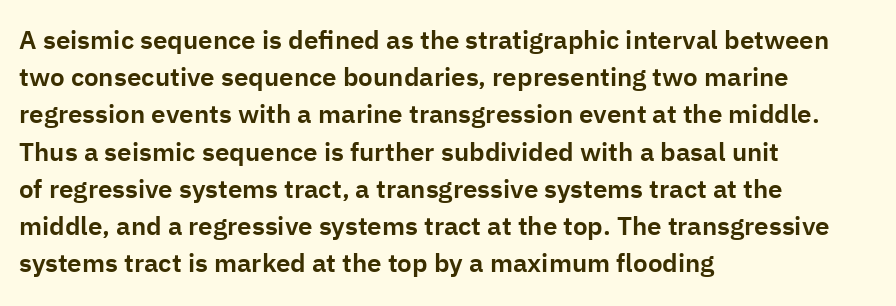
{"italic": "no", "underline": "no", "align": "left", "line_spacing": "normal", "line_spacing_ratio": 1.43, "letter_spacing": "normal", "letter_spacing_em": 0.0, "glyph_px": 26}
